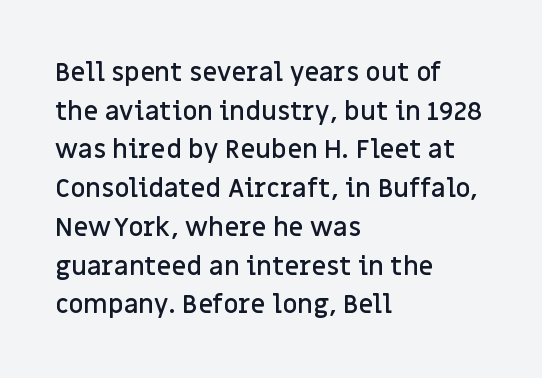
What stands out about the letter spacing? Nothing — it is the standard amount. Where is the straight margin? On the left. The glyphs are unaccompanied by any horizontal stroke below them. Is there any slant? The stems are plumb. The leading is moderate, giving the passage an even texture.
